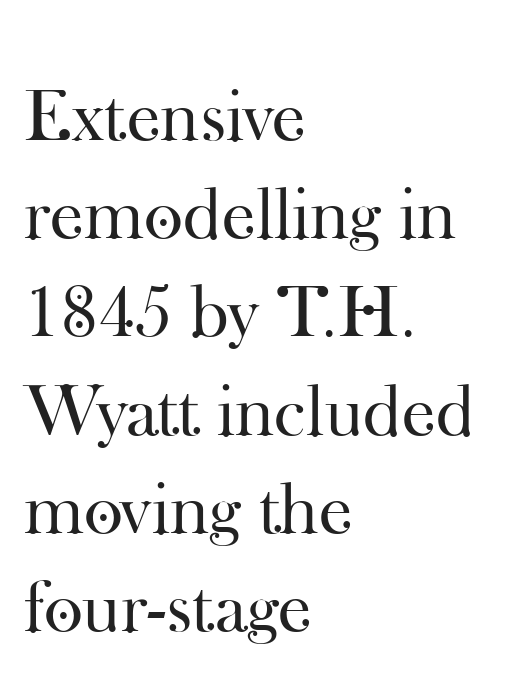
Q: Is the text bold? A: No.
Q: Is the text italic (slanted)? A: No, it is upright.
Q: Is the typeface a serif or a sans-serif typeface? A: Serif.
Q: Is the text underlined? A: No.
Q: How is the paragraph aligned? A: Left-aligned.
Q: Is the spacing between letters normal or unusually wide? A: Normal.
Q: Is the spacing between lines tight, normal or loose? A: Normal.
Q: Width (condensed, normal, or wide)? A: Normal.
Q: Stroke contrast? A: High.
Q: x-height? A: Small.
Q: Monospaced? A: No.
